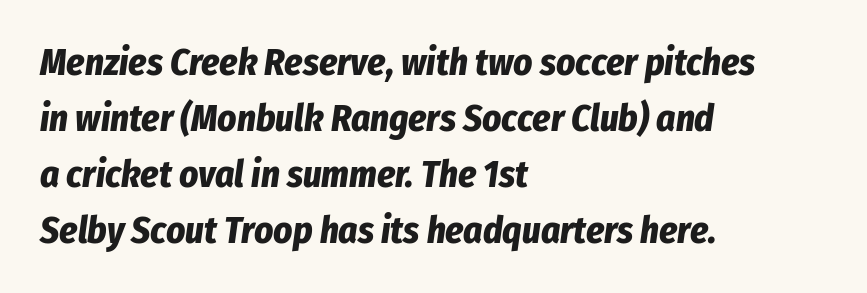
Q: Is the text bold? A: Yes.
Q: Is the text italic (slanted)? A: Yes, it leans right by about 8 degrees.
Q: Is the text underlined? A: No.
Q: How is the paragraph aligned? A: Left-aligned.
Q: Is the spacing between letters normal or unusually wide? A: Normal.
Q: Is the spacing between lines tight, normal or loose? A: Normal.
Q: Width (condensed, normal, or wide)? A: Condensed.
Q: Stroke contrast? A: Low.
Q: x-height? A: Medium.
Q: Monospaced? A: No.
